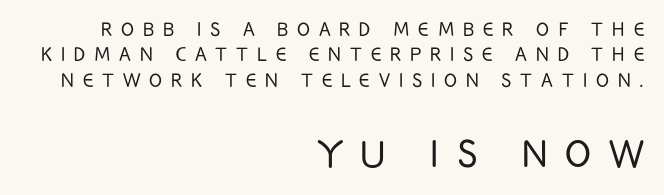
The image shows 48 px light, condensed sans-serif type, upright; set right-aligned, tight line spacing (1.06x), unusually wide letter spacing (+0.37 em), not underlined; the second (bottom) block is 2.0x larger; low stroke contrast and a large x-height.
